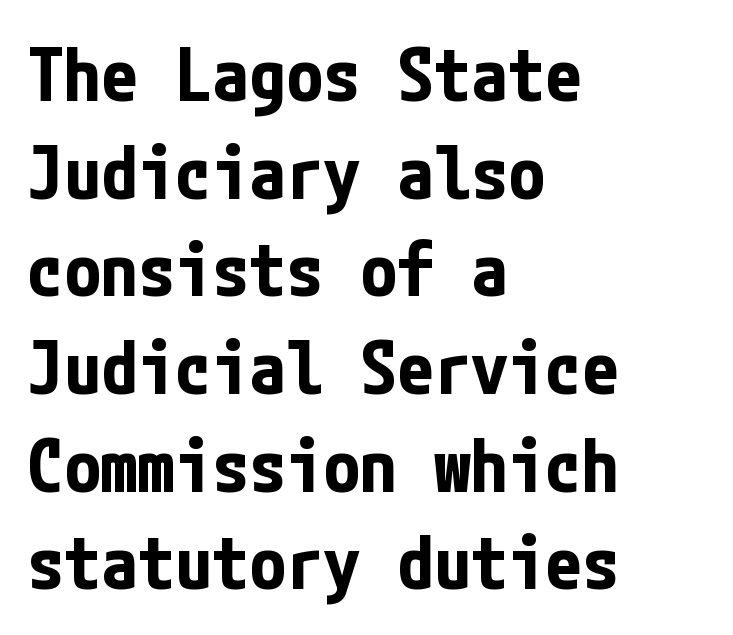
The image shows 74 px bold, condensed sans-serif type, upright; set left-aligned, normal line spacing (1.32x), normal letter spacing, not underlined; low stroke contrast and a medium x-height.
